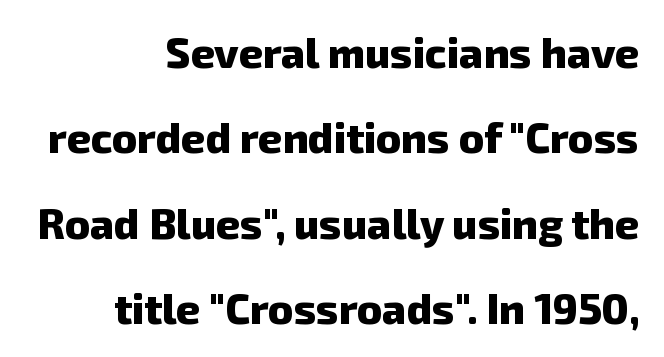
The image shows 42 px heavy sans-serif type; set right-aligned, loose line spacing (2.03x), normal letter spacing, not underlined; low stroke contrast and a medium x-height.
